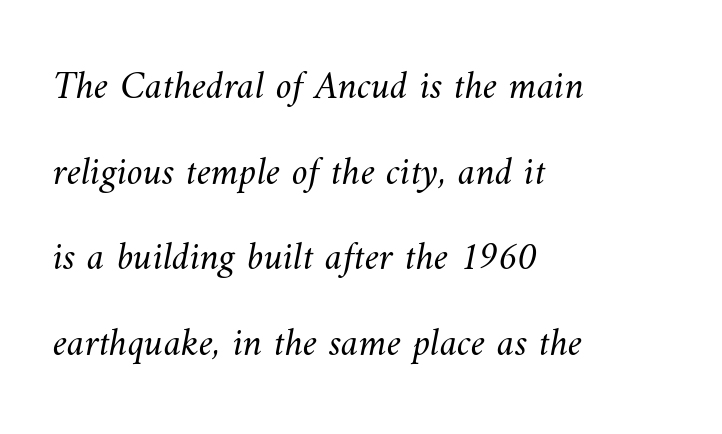
Q: Is the text bold? A: No.
Q: Is the text underlined? A: No.
Q: How is the paragraph aligned? A: Left-aligned.
Q: Is the spacing between letters normal or unusually wide? A: Normal.
Q: Is the spacing between lines tight, normal or loose? A: Loose.
Q: Width (condensed, normal, or wide)? A: Normal.
Q: Stroke contrast? A: Medium.
Q: x-height? A: Small.
Q: Monospaced? A: No.
